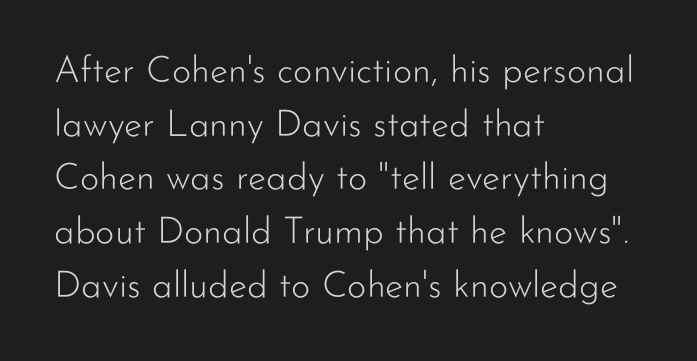
{"serif": "no", "italic": "no", "bold": "no", "weight": "light", "width": "normal", "stroke_contrast": "low", "x_height": "small", "monospaced": "no", "underline": "no", "align": "left", "line_spacing": "normal", "line_spacing_ratio": 1.45, "letter_spacing": "normal", "letter_spacing_em": 0.0, "glyph_px": 37}
